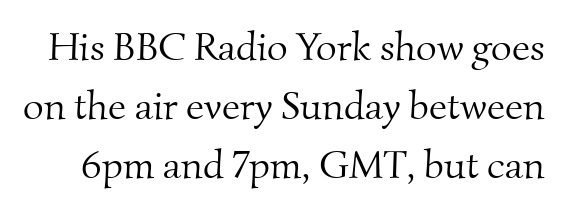
{"serif": "yes", "bold": "no", "weight": "light", "width": "normal", "stroke_contrast": "medium", "x_height": "small", "monospaced": "no", "underline": "no", "line_spacing": "normal", "line_spacing_ratio": 1.48, "letter_spacing": "normal", "letter_spacing_em": 0.0, "glyph_px": 40}
